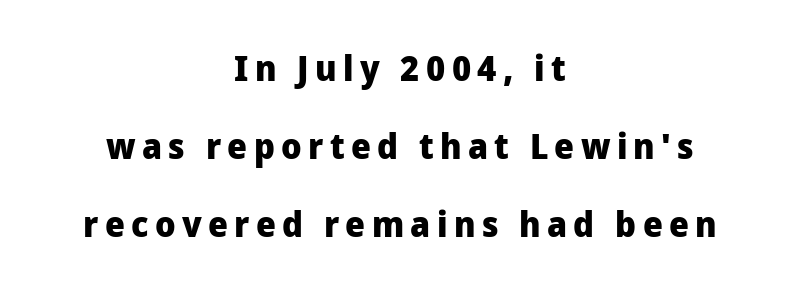
The image shows 35 px heavy sans-serif type, upright; set centered, loose line spacing (2.23x), not underlined; low stroke contrast and a medium x-height.
